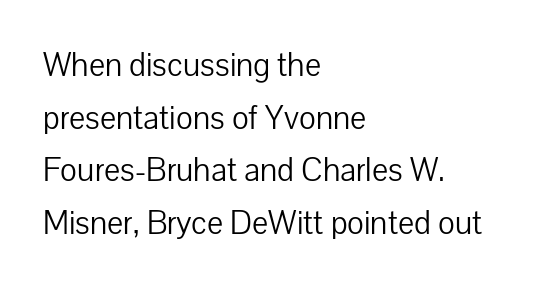
Posture: vertical. Vertical spacing — default. Unbolded letterforms with no extra heft. The paragraph has a hard left edge and a soft right edge. Is this a sans? Yes — the strokes have no serifs. Descenders are the only things crossing below the line.
